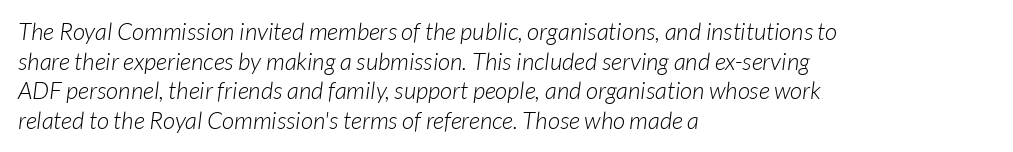
The image shows 24 px text type; set left-aligned, line spacing 1.23x, normal letter spacing, not underlined.
